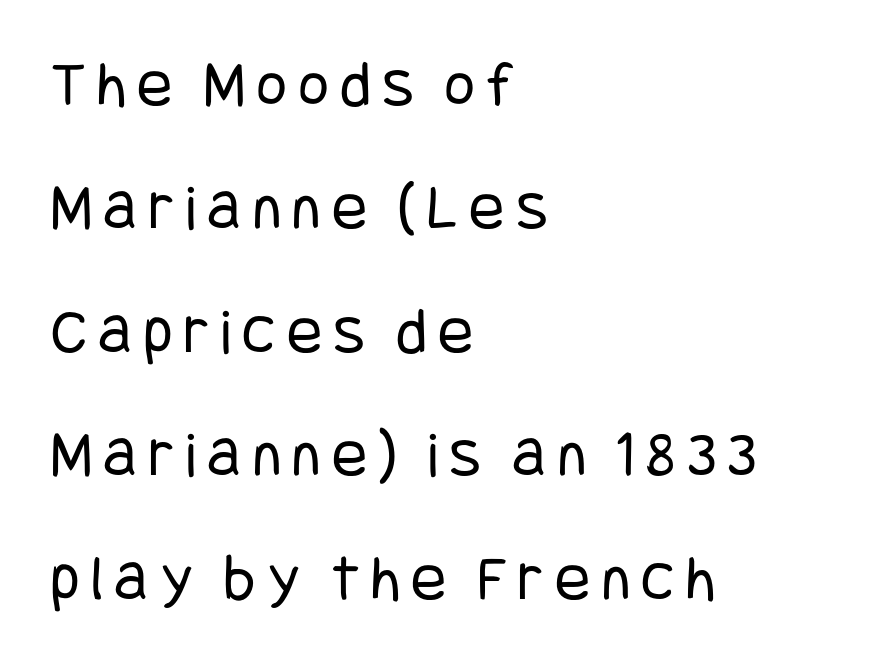
{"serif": "no", "italic": "no", "bold": "no", "weight": "regular", "width": "condensed", "stroke_contrast": "low", "x_height": "large", "underline": "no", "align": "left", "line_spacing_ratio": 1.87, "glyph_px": 66}
